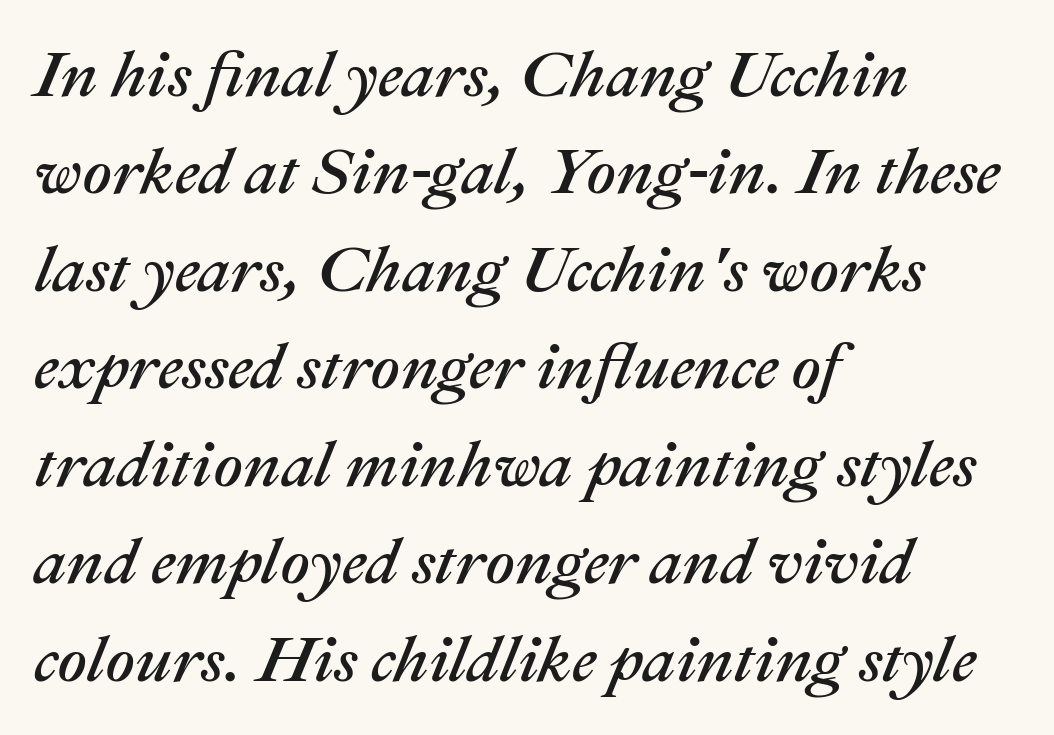
Q: Is the text italic (slanted)? A: Yes, it leans right by about 22 degrees.
Q: Is the text underlined? A: No.
Q: How is the paragraph aligned? A: Left-aligned.
Q: Is the spacing between letters normal or unusually wide? A: Normal.
Q: Is the spacing between lines tight, normal or loose? A: Normal.
Q: Width (condensed, normal, or wide)? A: Normal.
Q: Stroke contrast? A: Medium.
Q: x-height? A: Medium.
Q: Monospaced? A: No.
